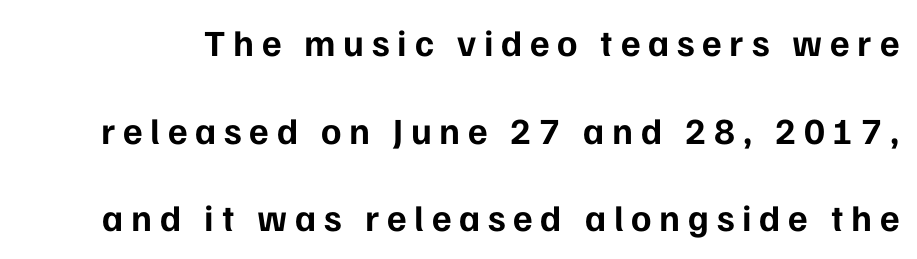
Q: Is the text bold? A: Yes.
Q: Is the text italic (slanted)? A: No, it is upright.
Q: Is the typeface a serif or a sans-serif typeface? A: Sans-serif.
Q: Is the text underlined? A: No.
Q: Is the spacing between letters normal or unusually wide? A: Unusually wide.
Q: Is the spacing between lines tight, normal or loose? A: Loose.
Q: Width (condensed, normal, or wide)? A: Normal.
Q: Stroke contrast? A: Low.
Q: x-height? A: Medium.
Q: Monospaced? A: No.
